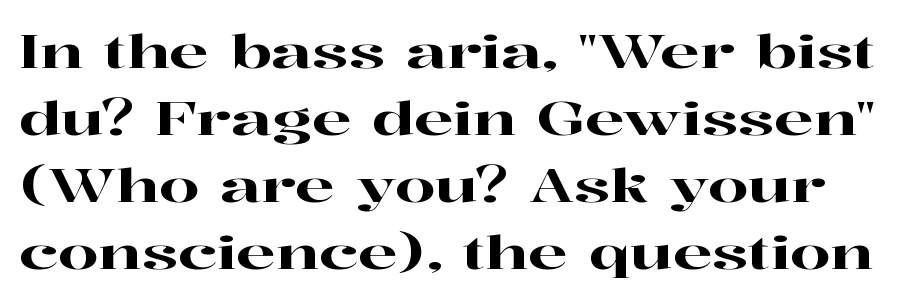
Q: Is the text italic (slanted)? A: No, it is upright.
Q: Is the typeface a serif or a sans-serif typeface? A: Serif.
Q: Is the text underlined? A: No.
Q: Is the spacing between letters normal or unusually wide? A: Normal.
Q: Is the spacing between lines tight, normal or loose? A: Normal.
Q: Width (condensed, normal, or wide)? A: Wide.
Q: Stroke contrast? A: High.
Q: x-height? A: Medium.
Q: Monospaced? A: No.
